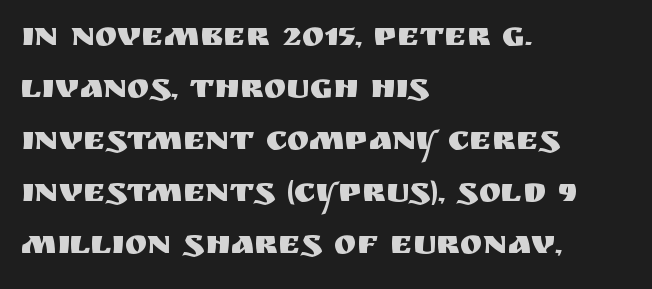
Q: Is the text italic (slanted)? A: No, it is upright.
Q: Is the typeface a serif or a sans-serif typeface? A: Sans-serif.
Q: Is the text underlined? A: No.
Q: How is the paragraph aligned? A: Left-aligned.
Q: Is the spacing between letters normal or unusually wide? A: Normal.
Q: Is the spacing between lines tight, normal or loose? A: Normal.
Q: Width (condensed, normal, or wide)? A: Normal.
Q: Stroke contrast? A: Medium.
Q: x-height? A: Large.
Q: Monospaced? A: No.
